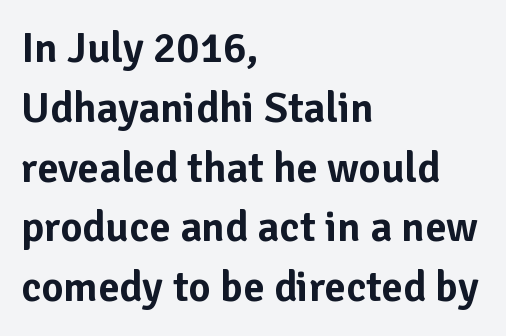
The image shows 43 px sans-serif type, upright; set left-aligned, normal line spacing (1.39x), normal letter spacing, not underlined; low stroke contrast and a medium x-height.
